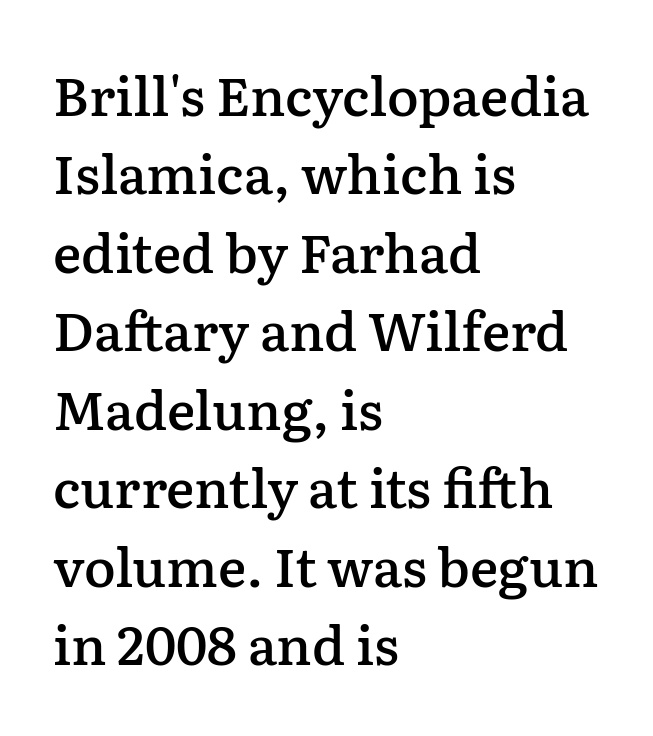
Q: Is the text bold? A: Semi-bold.
Q: Is the text italic (slanted)? A: No, it is upright.
Q: Is the typeface a serif or a sans-serif typeface? A: Serif.
Q: Is the text underlined? A: No.
Q: How is the paragraph aligned? A: Left-aligned.
Q: Is the spacing between letters normal or unusually wide? A: Normal.
Q: Is the spacing between lines tight, normal or loose? A: Normal.
Q: Width (condensed, normal, or wide)? A: Normal.
Q: Stroke contrast? A: Low.
Q: x-height? A: Medium.
Q: Monospaced? A: No.
